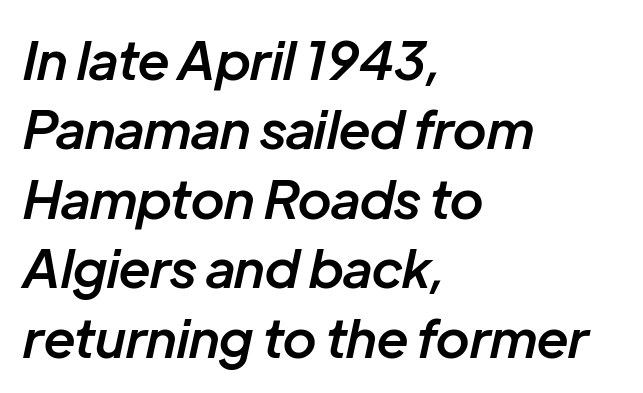
Q: Is the text bold? A: Semi-bold.
Q: Is the text italic (slanted)? A: Yes, it leans right by about 12 degrees.
Q: Is the text underlined? A: No.
Q: How is the paragraph aligned? A: Left-aligned.
Q: Is the spacing between letters normal or unusually wide? A: Normal.
Q: Is the spacing between lines tight, normal or loose? A: Normal.
Q: Width (condensed, normal, or wide)? A: Normal.
Q: Stroke contrast? A: Low.
Q: x-height? A: Medium.
Q: Monospaced? A: No.
